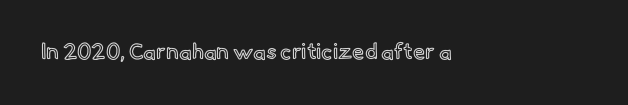
The image shows 22 px text type, upright; set normal letter spacing, not underlined.
